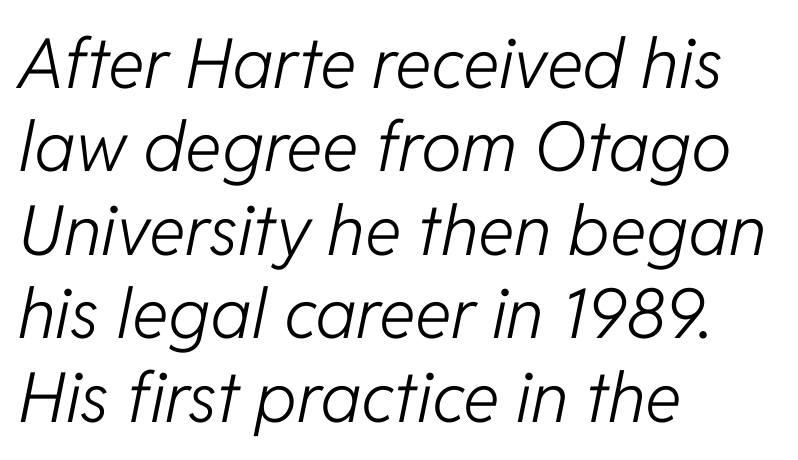
The image shows 69 px light type, italic (leaning right); set left-aligned, line spacing 1.21x, normal letter spacing, not underlined; low stroke contrast and a medium x-height.
